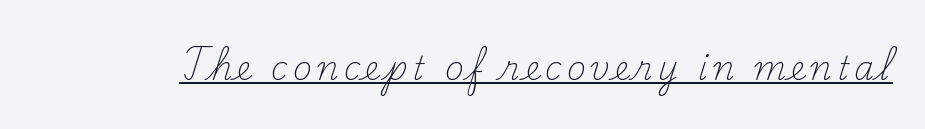
{"bold": "no", "weight": "light", "width": "normal", "stroke_contrast": "medium", "x_height": "small", "monospaced": "no", "underline": "yes", "glyph_px": 32}
